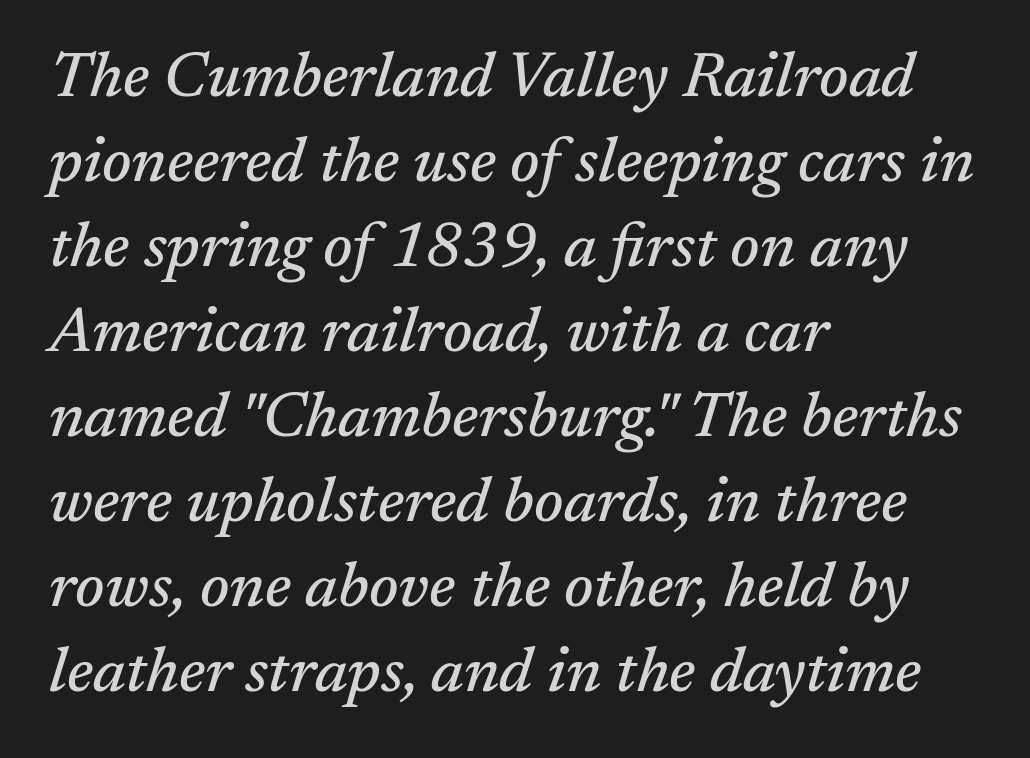
Q: Is the text italic (slanted)? A: Yes, it leans right by about 17 degrees.
Q: Is the typeface a serif or a sans-serif typeface? A: Serif.
Q: Is the text underlined? A: No.
Q: How is the paragraph aligned? A: Left-aligned.
Q: Is the spacing between letters normal or unusually wide? A: Normal.
Q: Is the spacing between lines tight, normal or loose? A: Normal.
Q: Width (condensed, normal, or wide)? A: Normal.
Q: Stroke contrast? A: Medium.
Q: x-height? A: Medium.
Q: Monospaced? A: No.
